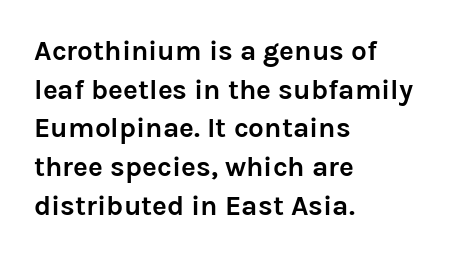
{"serif": "no", "italic": "no", "bold": "yes", "weight": "semibold", "width": "normal", "stroke_contrast": "low", "x_height": "medium", "monospaced": "no", "underline": "no", "align": "left", "line_spacing": "normal", "line_spacing_ratio": 1.38, "letter_spacing": "normal", "letter_spacing_em": 0.0, "glyph_px": 28}
